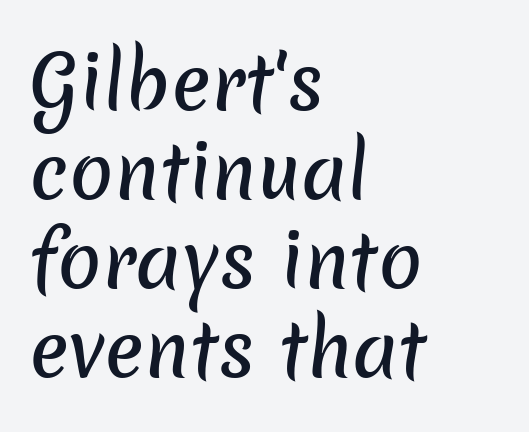
Q: Is the typeface a serif or a sans-serif typeface? A: Sans-serif.
Q: Is the text underlined? A: No.
Q: How is the paragraph aligned? A: Left-aligned.
Q: Is the spacing between letters normal or unusually wide? A: Normal.
Q: Width (condensed, normal, or wide)? A: Normal.
Q: Stroke contrast? A: Low.
Q: x-height? A: Medium.
Q: Monospaced? A: No.
